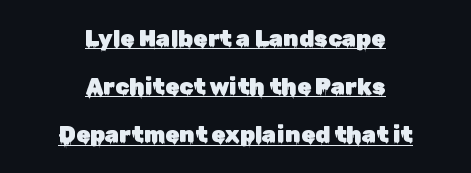
Q: Is the text italic (slanted)? A: No, it is upright.
Q: Is the text underlined? A: Yes.
Q: How is the paragraph aligned? A: Centered.
Q: Is the spacing between letters normal or unusually wide? A: Normal.
Q: Is the spacing between lines tight, normal or loose? A: Loose.
